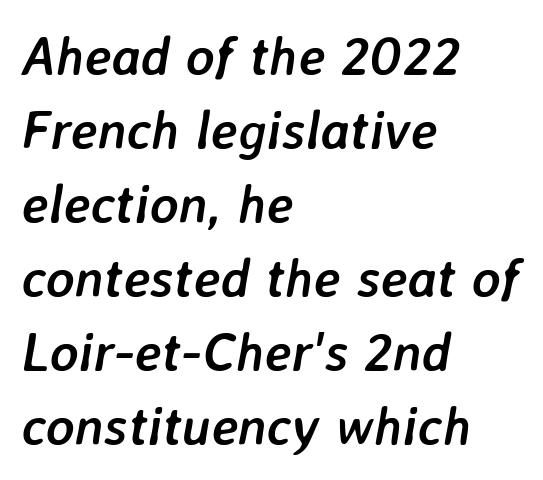
{"italic": "yes", "lean": "right", "slant_degrees": 7, "bold": "yes", "weight": "semibold", "width": "normal", "stroke_contrast": "low", "x_height": "medium", "monospaced": "no", "underline": "no", "align": "left", "line_spacing": "normal", "line_spacing_ratio": 1.37, "letter_spacing": "normal", "letter_spacing_em": 0.0, "glyph_px": 54}
